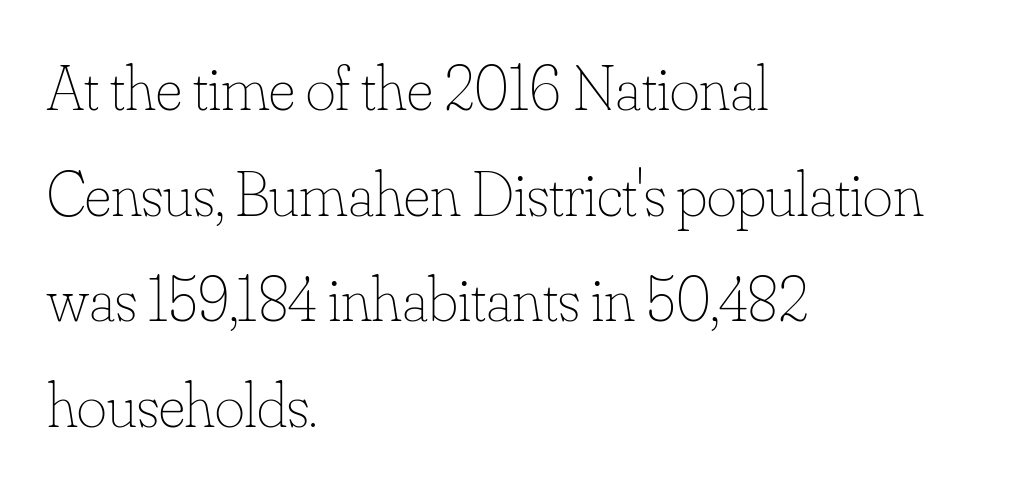
Q: Is the text bold? A: No.
Q: Is the text italic (slanted)? A: No, it is upright.
Q: Is the text underlined? A: No.
Q: How is the paragraph aligned? A: Left-aligned.
Q: Is the spacing between letters normal or unusually wide? A: Normal.
Q: Is the spacing between lines tight, normal or loose? A: Normal.
Q: Width (condensed, normal, or wide)? A: Normal.
Q: Stroke contrast? A: Low.
Q: x-height? A: Small.
Q: Monospaced? A: No.
